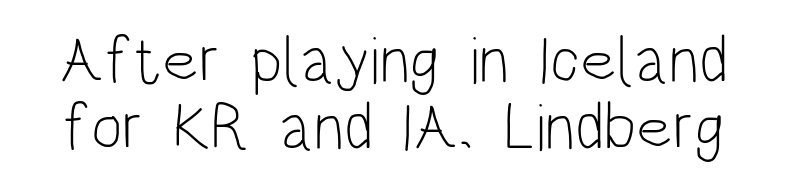
Character widths vary here, with narrow letters taking less room than wide ones. Bare-footed words on every line. The block of text is dense from top to bottom, with scant space between rows. Stroke mass is kept to a normal reading level or below. Style check: upright.
